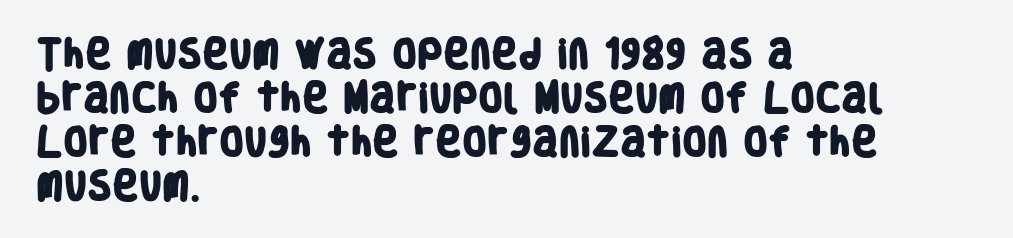
Q: Is the text bold? A: Yes.
Q: Is the typeface a serif or a sans-serif typeface? A: Sans-serif.
Q: Is the text underlined? A: No.
Q: How is the paragraph aligned? A: Left-aligned.
Q: Is the spacing between letters normal or unusually wide? A: Normal.
Q: Is the spacing between lines tight, normal or loose? A: Normal.
Q: Width (condensed, normal, or wide)? A: Condensed.
Q: Stroke contrast? A: Low.
Q: x-height? A: Large.
Q: Monospaced? A: No.
